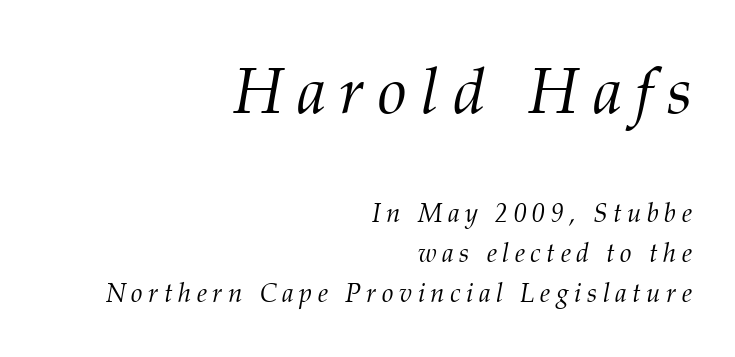
The characters are drawn with everyday or finer stroke widths. The baseline area is clear. A typesetter would label this face a serif. Loose tracking; the words dissolve into strings of separated letters. The letters advance in unequal steps, a hallmark of proportional type. The lettering tilts uniformly, giving the passage an italic look.
